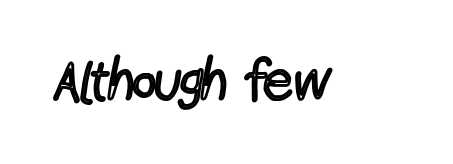
Here the designer chose a conventional face with non-uniform glyph widths. There is no visible air inserted between adjacent glyphs. A sans-serif font was chosen for this passage.
